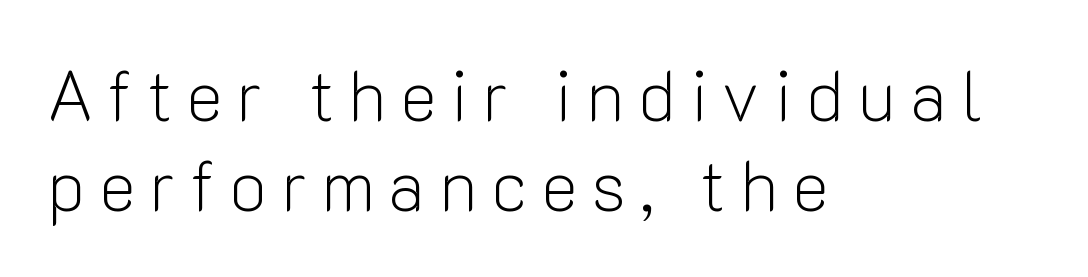
Letter spacing: wide. Unmarked baselines from the first word to the last. Examine the stroke ends and you'll find no serifs. Weight: regular or lighter.
